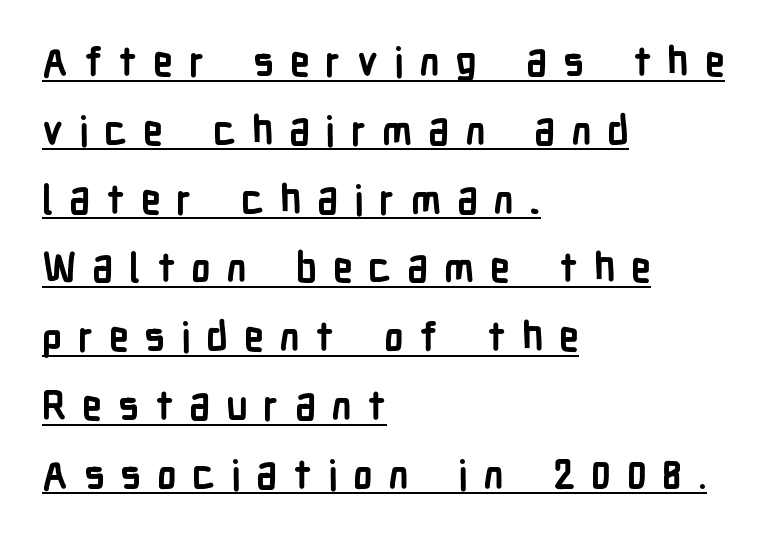
{"serif": "no", "italic": "no", "bold": "yes", "weight": "semibold", "width": "condensed", "stroke_contrast": "low", "x_height": "medium", "monospaced": "no", "underline": "yes", "align": "left", "line_spacing_ratio": 1.72, "letter_spacing": "wide", "letter_spacing_em": 0.39, "glyph_px": 40}
